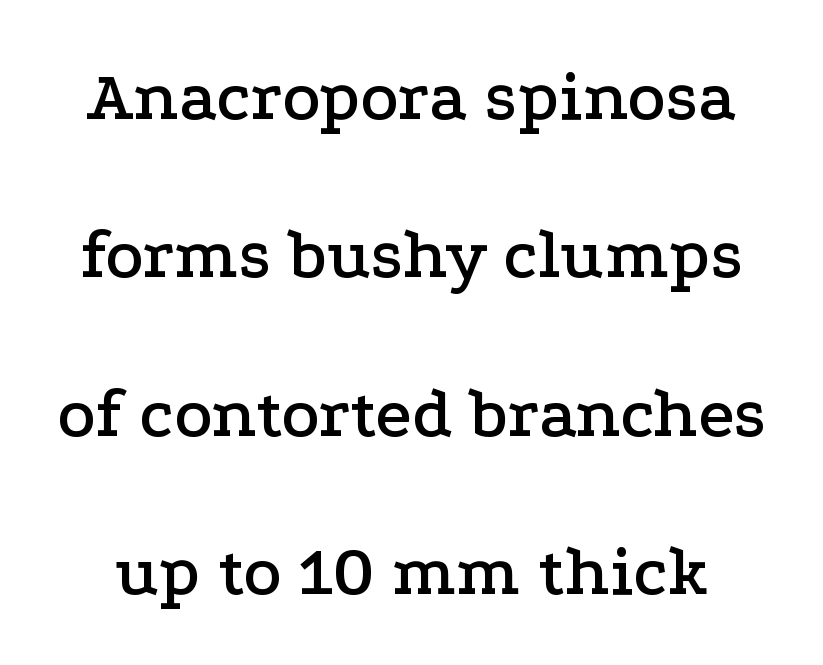
The image shows 71 px wide serif type, upright; set loose line spacing (2.23x), normal letter spacing, not underlined; low stroke contrast and a medium x-height.
